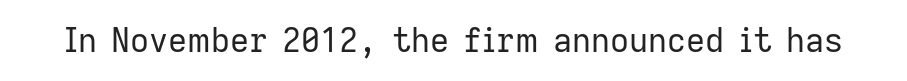
What stands out about the letter spacing? Nothing — it is the standard amount. Quick note: not italic, upright. Just letters on the line, the space beneath them empty. This is not heavy type; no bold has been used. Grotesque or geometric, the face here clearly has no serifs.
